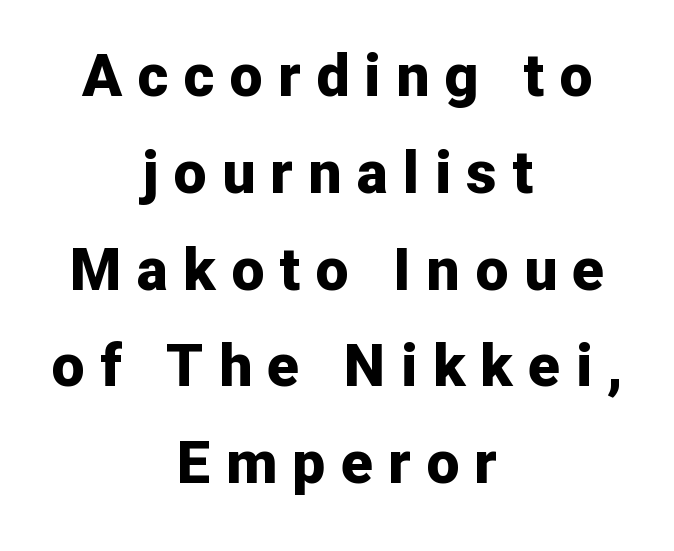
{"serif": "no", "italic": "no", "bold": "yes", "weight": "bold", "width": "normal", "stroke_contrast": "low", "x_height": "medium", "monospaced": "no", "underline": "no", "align": "center", "line_spacing": "normal", "line_spacing_ratio": 1.64, "letter_spacing": "wide", "letter_spacing_em": 0.26, "glyph_px": 59}
